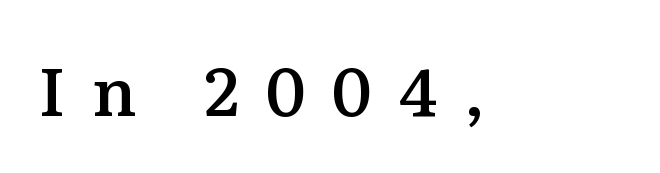
The glyphs in this specimen are seriffed. The passage shown is not underscored anywhere. Each letter keeps its own natural width here, so spacing adapts to shape. A fair bit of extra ink — the face is semibold, not bold. The letters stand straight up with perfectly vertical stems. In terms of letterspacing, this is a distinctly airy, spread setting.
